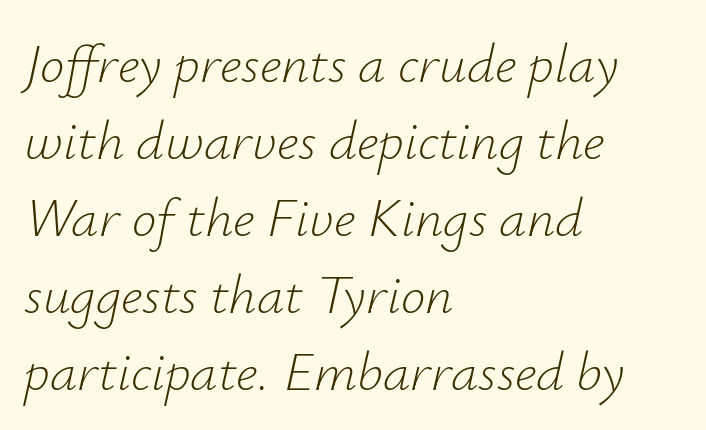
The image shows 55 px light type, italic (leaning right); set left-aligned, normal line spacing (1.4x), normal letter spacing, not underlined; low stroke contrast and a small x-height.
